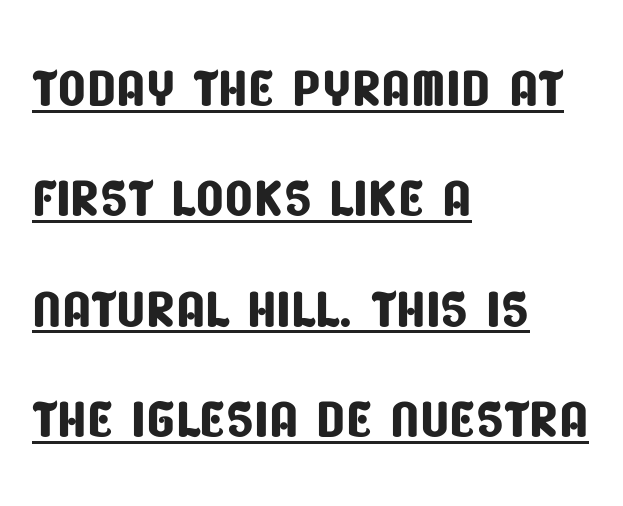
The image shows 74 px condensed sans-serif type; set left-aligned, normal line spacing (1.49x), normal letter spacing, underlined; low stroke contrast and a large x-height.
